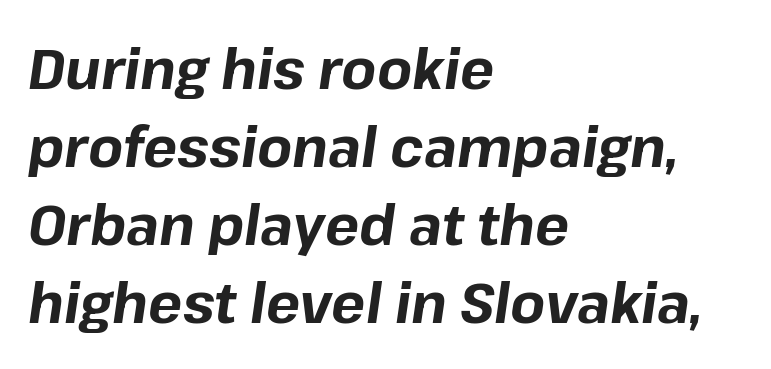
Q: Is the text bold? A: Yes.
Q: Is the text italic (slanted)? A: Yes, it leans right by about 8 degrees.
Q: Is the text underlined? A: No.
Q: How is the paragraph aligned? A: Left-aligned.
Q: Is the spacing between letters normal or unusually wide? A: Normal.
Q: Is the spacing between lines tight, normal or loose? A: Normal.
Q: Width (condensed, normal, or wide)? A: Normal.
Q: Stroke contrast? A: Low.
Q: x-height? A: Medium.
Q: Monospaced? A: No.
